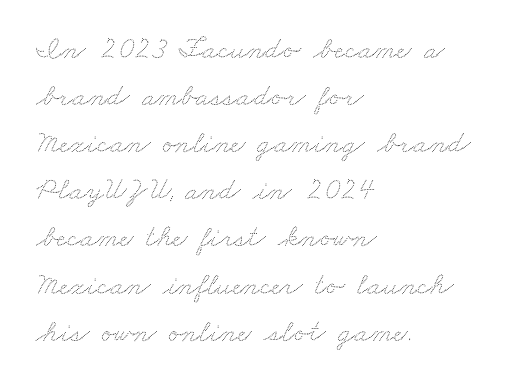
Is this a fixed-width face? No — the glyphs have proportional, varying widths. The specimen omits any rule beneath the text block's lines. The text block is weighted toward the left margin, trailing off unevenly rightward. Letter spacing: default.
